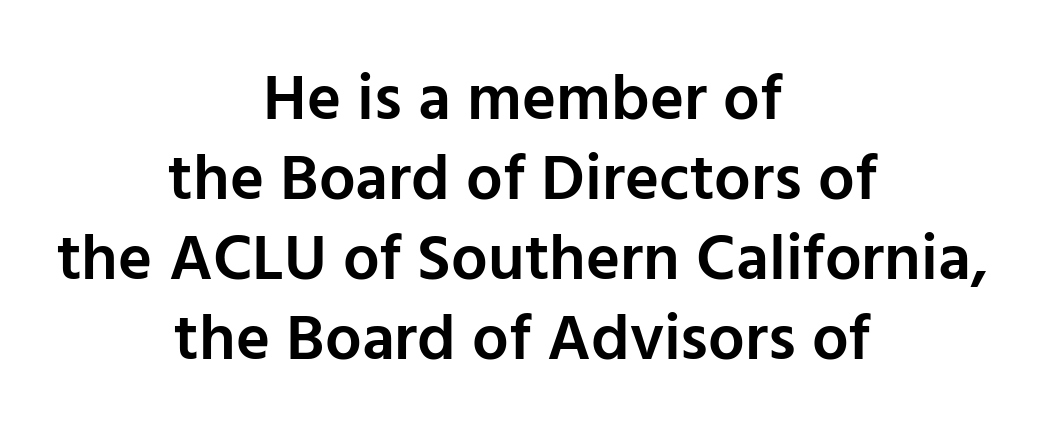
{"serif": "no", "italic": "no", "bold": "semi", "weight": "semibold", "width": "normal", "stroke_contrast": "low", "x_height": "medium", "monospaced": "no", "underline": "no", "align": "center", "line_spacing_ratio": 1.23, "letter_spacing": "normal", "letter_spacing_em": 0.0, "glyph_px": 65}
